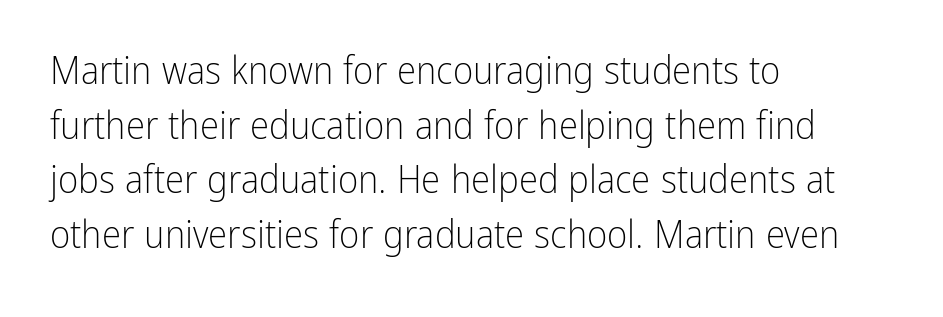
Q: Is the text bold? A: No.
Q: Is the text italic (slanted)? A: No, it is upright.
Q: Is the typeface a serif or a sans-serif typeface? A: Sans-serif.
Q: Is the text underlined? A: No.
Q: How is the paragraph aligned? A: Left-aligned.
Q: Is the spacing between letters normal or unusually wide? A: Normal.
Q: Is the spacing between lines tight, normal or loose? A: Normal.
Q: Width (condensed, normal, or wide)? A: Condensed.
Q: Stroke contrast? A: Low.
Q: x-height? A: Medium.
Q: Monospaced? A: No.
